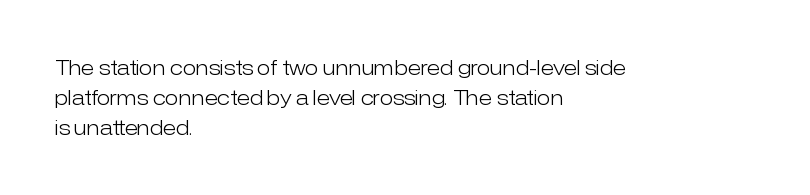
{"italic": "no", "bold": "no", "underline": "no", "align": "left", "line_spacing": "normal", "line_spacing_ratio": 1.49, "letter_spacing": "normal", "letter_spacing_em": 0.0, "glyph_px": 20}
